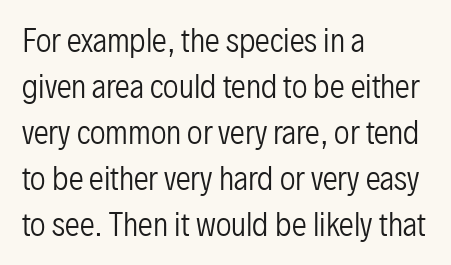
{"serif": "no", "italic": "no", "bold": "no", "weight": "regular", "width": "condensed", "stroke_contrast": "low", "x_height": "medium", "monospaced": "no", "underline": "no", "align": "left", "line_spacing": "normal", "line_spacing_ratio": 1.53, "letter_spacing": "normal", "letter_spacing_em": 0.0, "glyph_px": 30}
